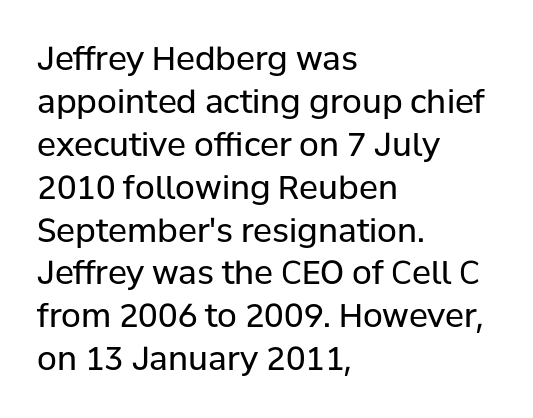
{"serif": "no", "italic": "no", "bold": "no", "weight": "regular", "width": "normal", "stroke_contrast": "low", "x_height": "medium", "monospaced": "no", "underline": "no", "align": "left", "line_spacing": "normal", "line_spacing_ratio": 1.34, "letter_spacing": "normal", "letter_spacing_em": 0.0, "glyph_px": 32}
